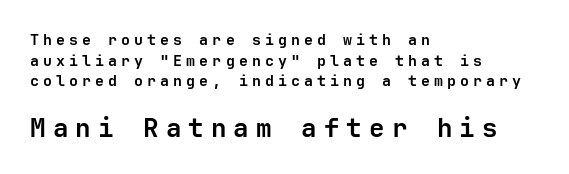
{"italic": "no", "bold": "yes", "underline": "no", "align": "left", "line_spacing": "normal", "line_spacing_ratio": 1.37, "letter_spacing": "wide", "letter_spacing_em": 0.27, "larger_block": "second", "size_ratio": 1.73, "glyph_px": 26}
